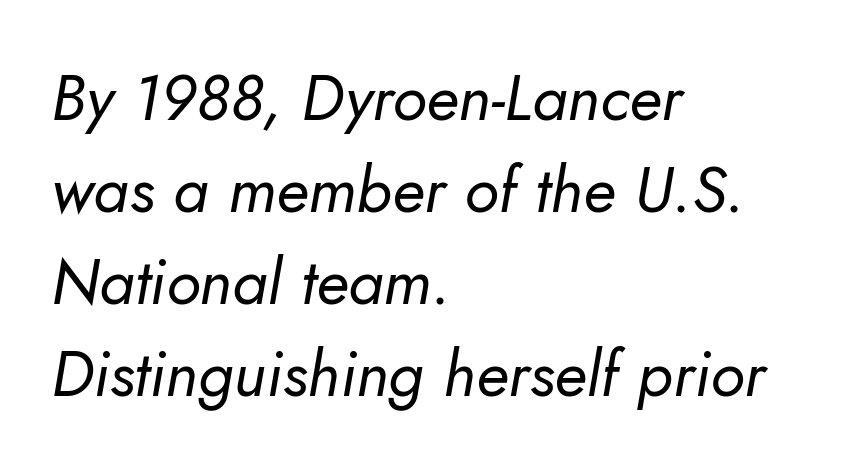
The image shows 64 px regular-weight type, italic (leaning right); set left-aligned, normal line spacing (1.44x), normal letter spacing, not underlined; low stroke contrast and a small x-height.
